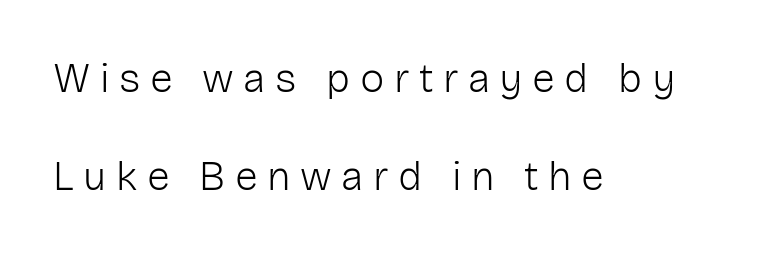
Casual observation: everything's shoved over to the left. No heavy texture on the line: the type isn't bold. Tracking value appears strongly positive — letters spread wide. The letters advance in unequal steps, a hallmark of proportional type. Is there any slant? The stems are plumb. No word sits above an underline.
